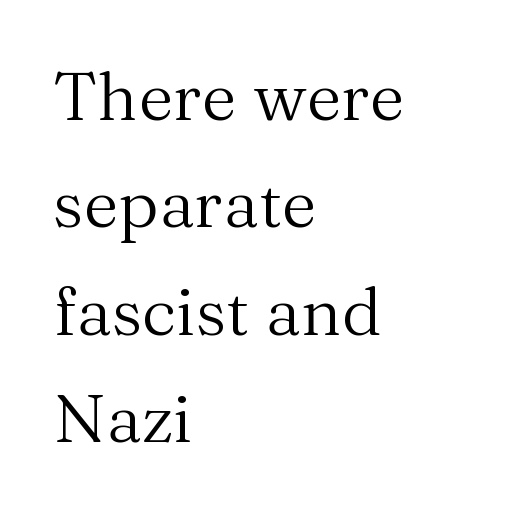
{"serif": "yes", "italic": "no", "bold": "no", "weight": "regular", "width": "normal", "stroke_contrast": "medium", "x_height": "medium", "monospaced": "no", "underline": "no", "align": "left", "line_spacing": "normal", "line_spacing_ratio": 1.58, "letter_spacing": "normal", "letter_spacing_em": 0.0, "glyph_px": 68}
